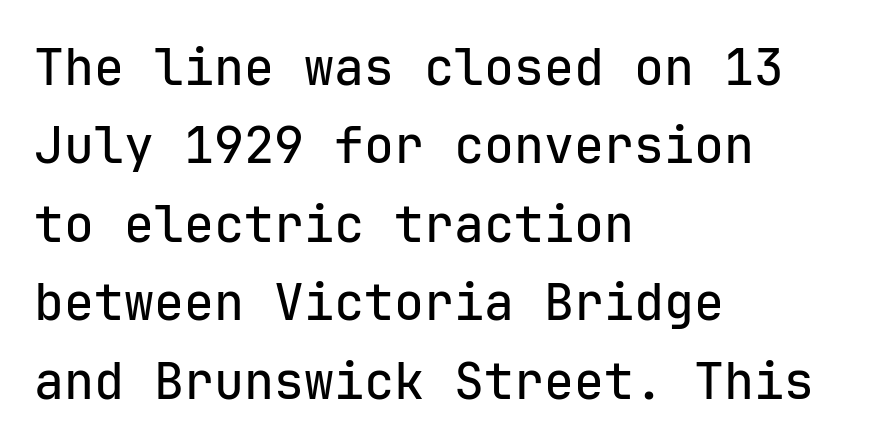
The image shows 50 px sans-serif type, upright, monospaced; set left-aligned, normal line spacing (1.57x), normal letter spacing, not underlined; low stroke contrast and a medium x-height.
